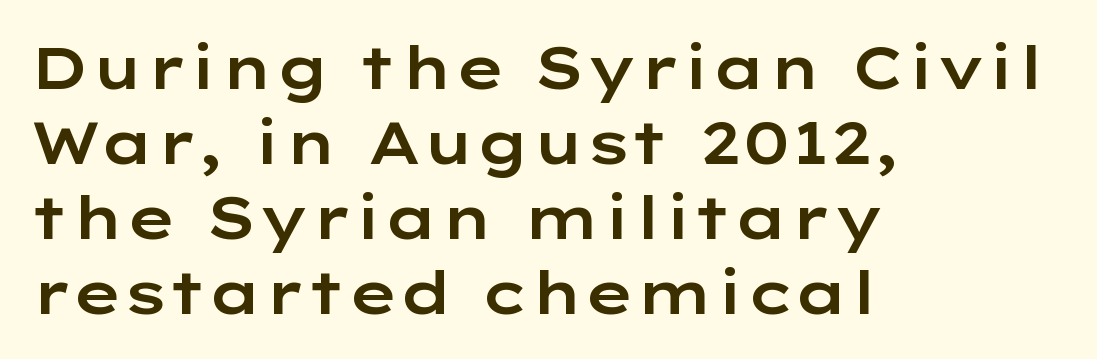
{"serif": "no", "italic": "no", "width": "wide", "stroke_contrast": "low", "x_height": "medium", "monospaced": "no", "underline": "no", "align": "left", "line_spacing": "normal", "line_spacing_ratio": 1.27, "letter_spacing": "normal", "letter_spacing_em": 0.0, "glyph_px": 59}
